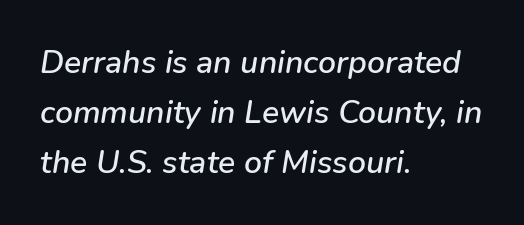
{"italic": "yes", "lean": "right", "slant_degrees": 9, "width": "normal", "stroke_contrast": "low", "x_height": "medium", "monospaced": "no", "underline": "no", "align": "left", "line_spacing": "normal", "line_spacing_ratio": 1.56, "letter_spacing": "normal", "letter_spacing_em": 0.0, "glyph_px": 32}
